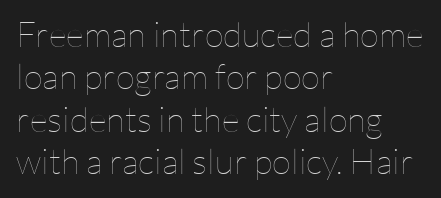
The image shows 35 px thin type, upright; set left-aligned, line spacing 1.21x, normal letter spacing, not underlined; low stroke contrast and a medium x-height.
